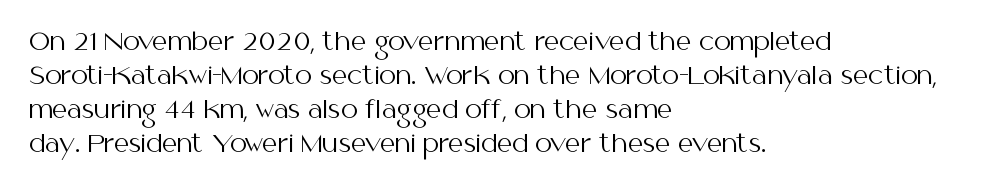
{"italic": "no", "bold": "no", "underline": "no", "align": "left", "line_spacing": "normal", "line_spacing_ratio": 1.42, "letter_spacing": "normal", "letter_spacing_em": 0.0, "glyph_px": 24}
